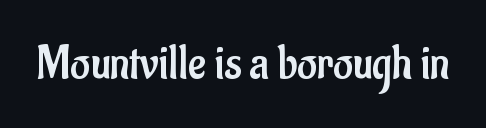
The image shows 48 px regular-weight, condensed sans-serif type, upright; set normal letter spacing, not underlined; low stroke contrast and a small x-height.
